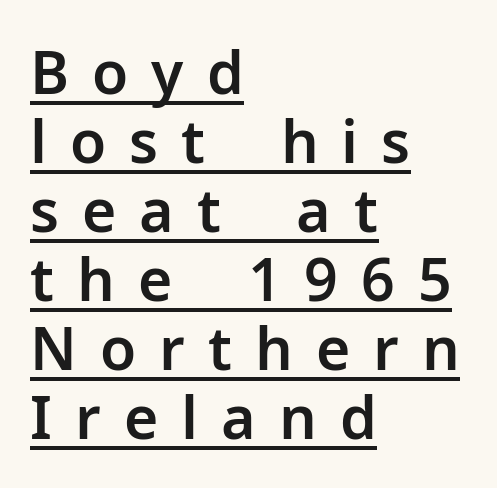
The image shows 59 px sans-serif type, upright; set left-aligned, line spacing 1.17x, unusually wide letter spacing (+0.39 em), underlined; low stroke contrast and a medium x-height.
